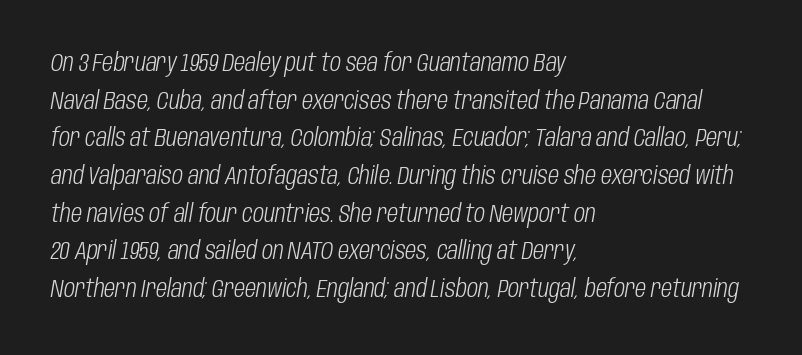
Q: Is the text bold? A: No.
Q: Is the text italic (slanted)? A: Yes, it leans right by about 10 degrees.
Q: Is the text underlined? A: No.
Q: How is the paragraph aligned? A: Left-aligned.
Q: Is the spacing between letters normal or unusually wide? A: Normal.
Q: Is the spacing between lines tight, normal or loose? A: Normal.
